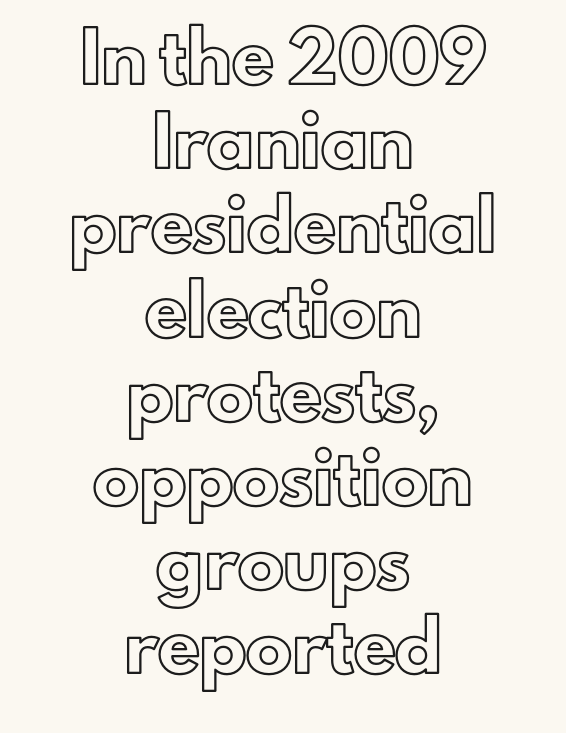
One-word summary of the alignment: center. In terms of posture, this sample is upright. Letter spacing: default. The strip under each line holds only bare page. Character widths vary here, with narrow letters taking less room than wide ones.
